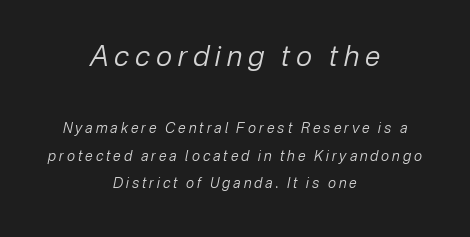
This is oblique type, the kind used for emphasis or titles. Here the designer chose a conventional face with non-uniform glyph widths. The paragraph has two soft edges and a firm central axis. Loose tracking; the words dissolve into strings of separated letters. Whoever set this made the first block the dominant, larger element.
